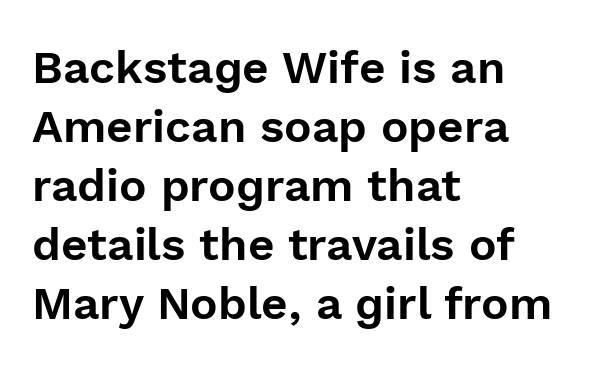
Q: Is the text italic (slanted)? A: No, it is upright.
Q: Is the typeface a serif or a sans-serif typeface? A: Sans-serif.
Q: Is the text underlined? A: No.
Q: How is the paragraph aligned? A: Left-aligned.
Q: Is the spacing between letters normal or unusually wide? A: Normal.
Q: Is the spacing between lines tight, normal or loose? A: Normal.
Q: Width (condensed, normal, or wide)? A: Normal.
Q: x-height? A: Medium.
Q: Monospaced? A: No.
